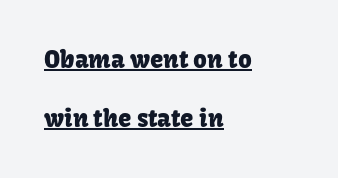
{"italic": "no", "underline": "yes", "align": "left", "line_spacing": "loose", "line_spacing_ratio": 2.45, "letter_spacing": "normal", "letter_spacing_em": 0.0, "glyph_px": 24}
